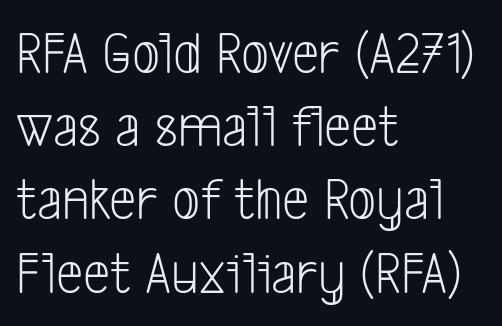
The text block is weighted toward the left margin, trailing off unevenly rightward. How are the letters spaced? Ordinarily, with no added tracking. Stem width sits at or under what a default text font uses. No word sits above an underline. The face used here is a sans, in the tradition of grotesques and geometrics.
